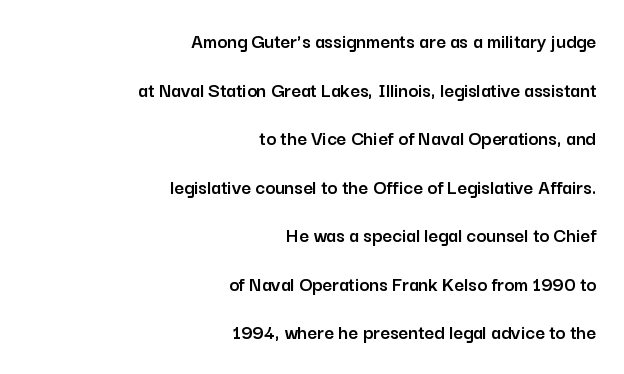
The image shows 21 px text type, upright; set right-aligned, loose line spacing (2.31x), normal letter spacing, not underlined.
